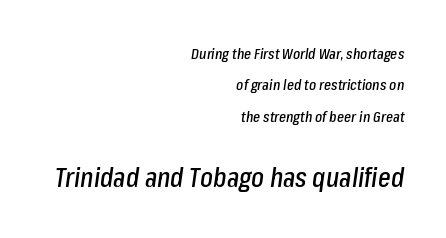
The image shows 27 px text type, italic (leaning right); set right-aligned, loose line spacing (2.1x), normal letter spacing, not underlined; the second (bottom) block is 1.8x larger.
